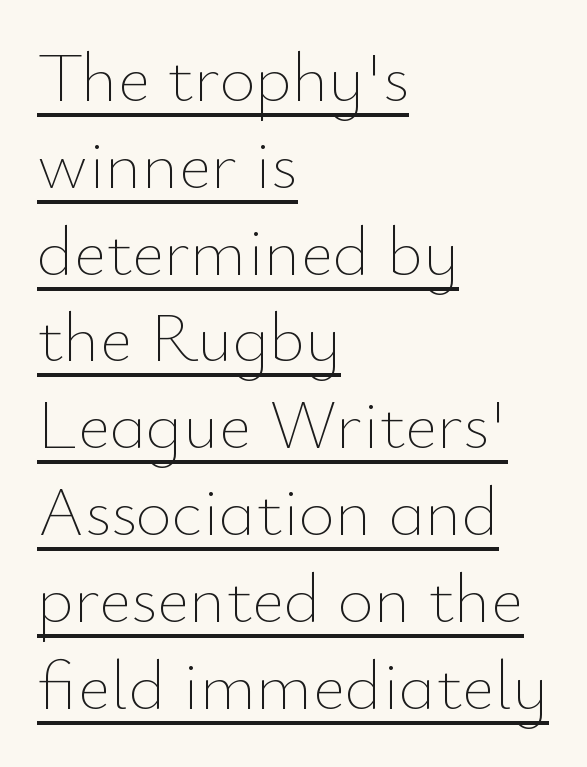
The image shows 70 px thin type, upright; set left-aligned, line spacing 1.24x, normal letter spacing, underlined; low stroke contrast and a small x-height.
